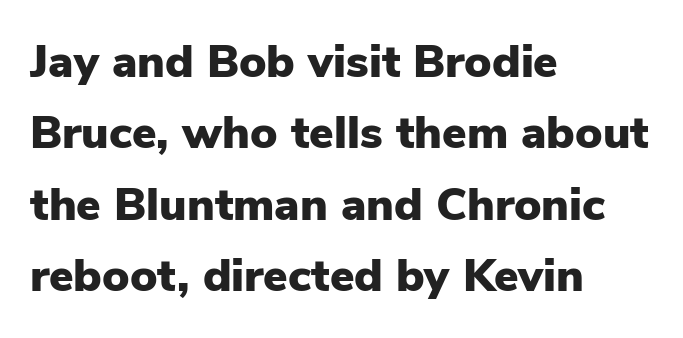
The designer went with a sans here, leaving each stem footless. The typography opts for an upright posture over an oblique one. As a designer I'd log this as weight 700, bold. The passage shown is not underscored anywhere. Note the varied advance widths — an 'i' is clearly narrower than an 'm'.
